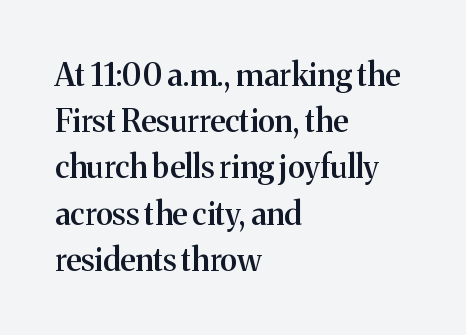
Is the letter spacing exaggerated? No — it looks like the ordinary default. Summary of vertical rhythm: regular, with standard interline spacing. Firm but not heavy-handed strokes: this text is semibold. Notice how the passage keeps a crisp vertical edge on the left only. This rendering features lettering with no underline.
